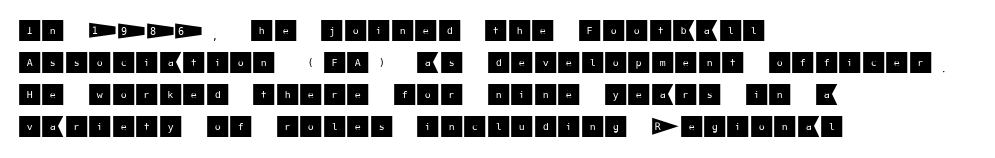
The image shows 24 px text type, upright; set left-aligned, normal line spacing (1.34x), normal letter spacing, not underlined.
